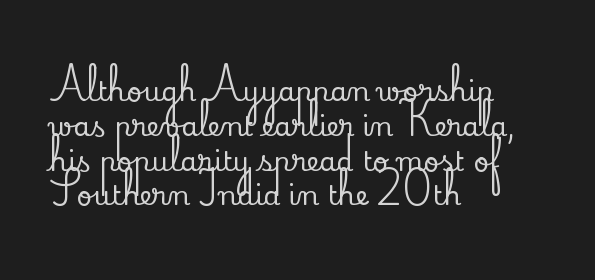
The image shows 27 px text type, upright; set left-aligned, normal line spacing (1.29x), normal letter spacing, not underlined.
